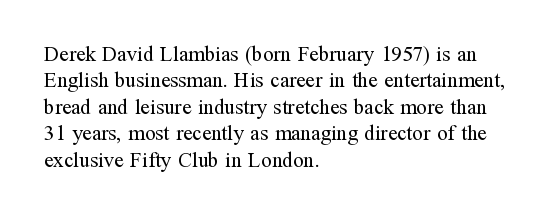
The image shows 21 px text type, upright; set left-aligned, normal line spacing (1.26x), normal letter spacing, not underlined.
